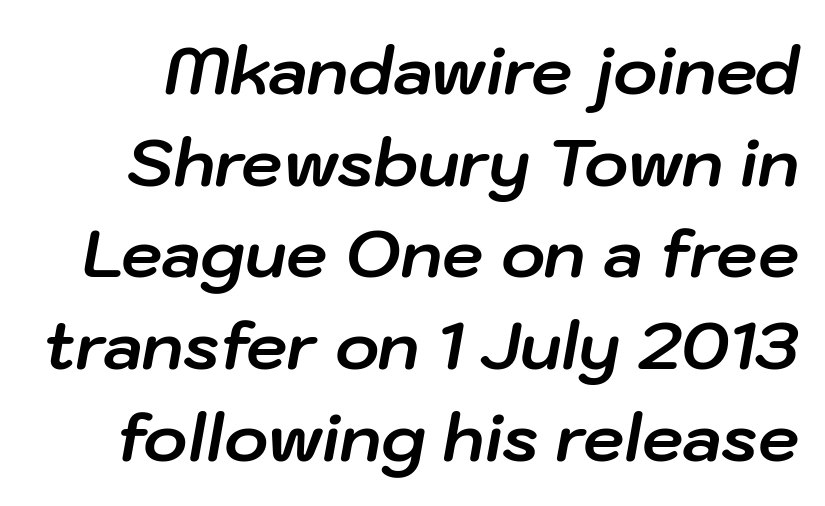
This rendering leaves character spacing at its baseline value. The block of text has a typical density, with ordinary space between rows. Is the type bold? Yes — the strokes are clearly thick and heavy. An italicized treatment has been applied to the whole sample. The foot of each line stays bare and open. Each letter keeps its own natural width here, so spacing adapts to shape.
